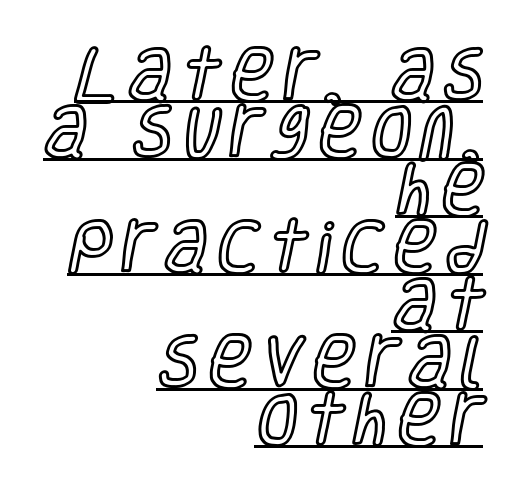
The image shows 58 px condensed type; set right-aligned, tight line spacing (0.99x), underlined; a large x-height.
